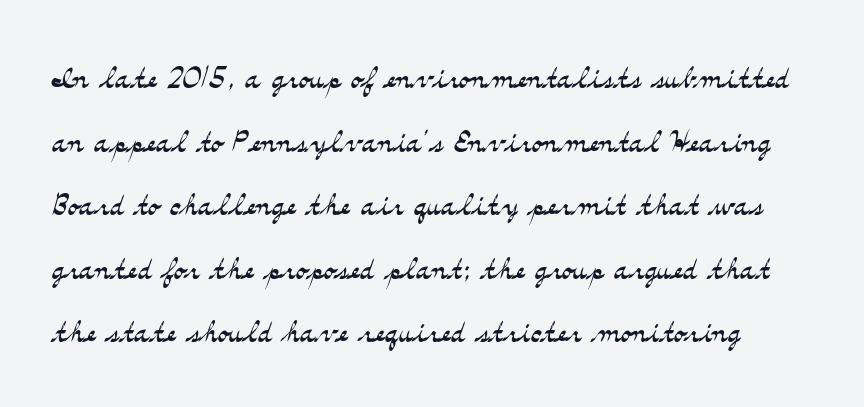
{"serif": "yes", "bold": "no", "weight": "light", "width": "wide", "stroke_contrast": "medium", "x_height": "small", "monospaced": "no", "underline": "no", "line_spacing": "normal", "line_spacing_ratio": 1.55, "letter_spacing": "normal", "letter_spacing_em": 0.0, "glyph_px": 41}
